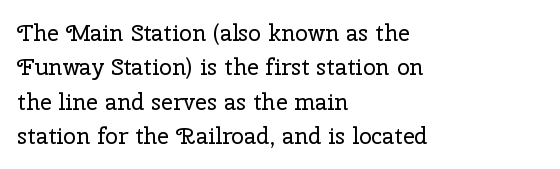
Q: Is the text bold? A: No.
Q: Is the text italic (slanted)? A: No, it is upright.
Q: Is the text underlined? A: No.
Q: How is the paragraph aligned? A: Left-aligned.
Q: Is the spacing between letters normal or unusually wide? A: Normal.
Q: Is the spacing between lines tight, normal or loose? A: Normal.
